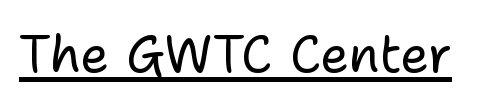
The image shows 51 px regular-weight sans-serif type, upright; set normal letter spacing, underlined; low stroke contrast and a medium x-height.
